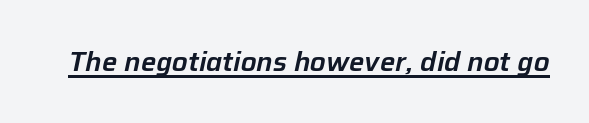
These lines keep a tight, regular rhythm from letter to letter. Compared with undecorated copy, this sample adds a rule below the words. The typography opts for an oblique posture over an upright one.
